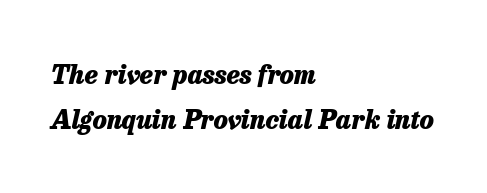
The image shows 26 px bold type, italic (leaning right); set left-aligned, line spacing 1.75x, normal letter spacing, not underlined.
